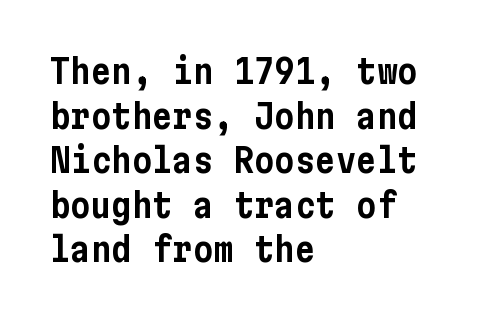
How are the letters spaced? Ordinarily, with no added tracking. This sample keeps an unexceptional amount of space between lines. Letterform terminals end flat and unadorned throughout the passage. Do the letters lean? They stand straight.
